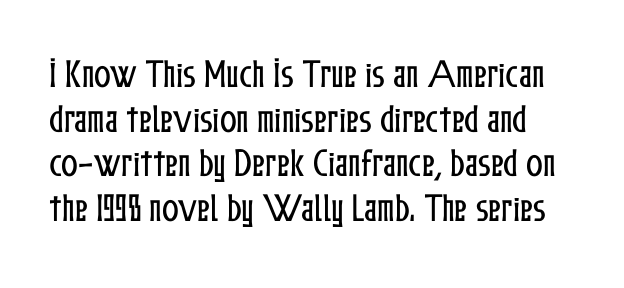
Plain, unruled lines of type. Looks like regular typesetting: each glyph gets only the width it needs. The space between consecutive lines is moderate. The typography opts for an upright posture over an oblique one.
